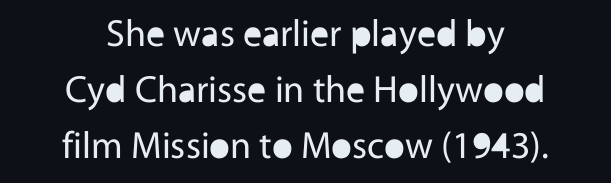
Looks like regular typesetting: each glyph gets only the width it needs. Posture: vertical. The baseline area is clear. Every row of glyphs is offset so its center matches the block's center. Grotesque or geometric, the face here clearly has no serifs. Students, observe: this is what conventionally led text looks like.
